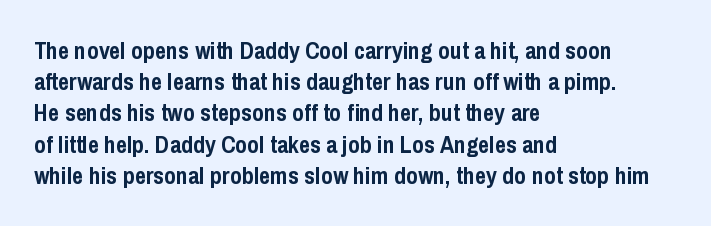
Every letter is thick-stroked: bold, no question. Line starts are locked; line ends wander. What's the leading like? Ordinary, nothing unusual. Glance below the letters and you will spot only blank space.
